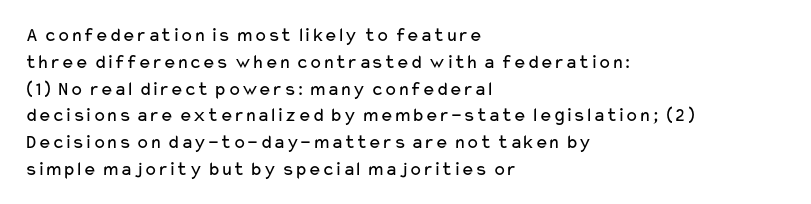
{"italic": "no", "bold": "no", "underline": "no", "align": "left", "line_spacing": "normal", "line_spacing_ratio": 1.34, "letter_spacing": "normal", "letter_spacing_em": 0.0, "glyph_px": 20}
